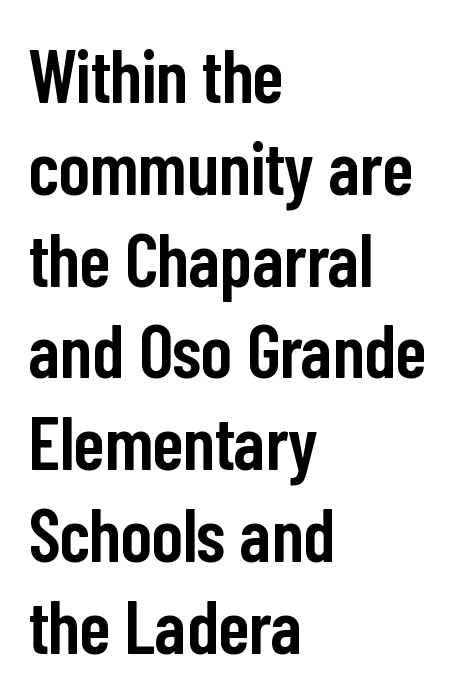
Underlining? Definitely not there. Upright lettering throughout. Words appear dense and cohesive because spacing is normal. This sample has the flowing, uneven cadence of proportional lettering. This sample is left-justified, so line endings fall wherever the words run out. This sample uses a sans-serif face.
